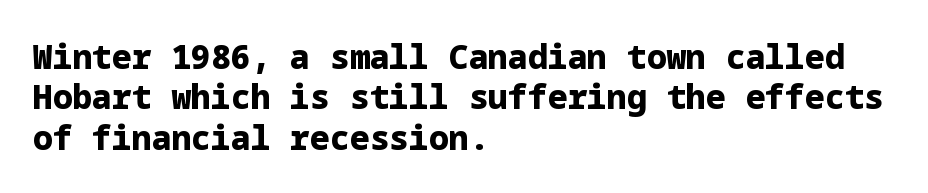
The image shows 33 px heavy sans-serif type, upright; set left-aligned, line spacing 1.22x, normal letter spacing, not underlined; low stroke contrast and a medium x-height.
